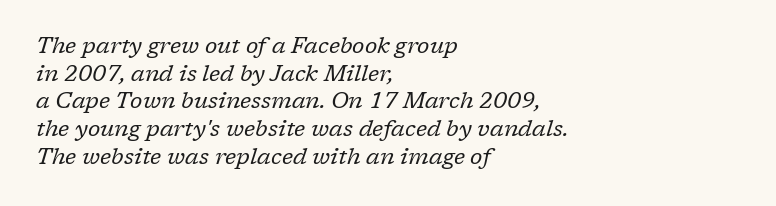
The image shows 22 px text type, italic (leaning right); set left-aligned, normal line spacing (1.26x), normal letter spacing, not underlined.
